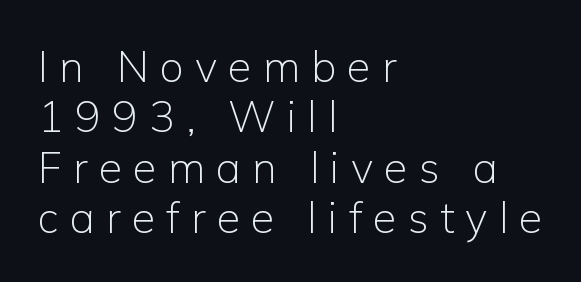
{"serif": "no", "italic": "no", "bold": "no", "weight": "light", "width": "normal", "stroke_contrast": "low", "x_height": "medium", "monospaced": "no", "underline": "no", "align": "left", "line_spacing_ratio": 1.17, "letter_spacing": "wide", "letter_spacing_em": 0.26, "glyph_px": 43}
